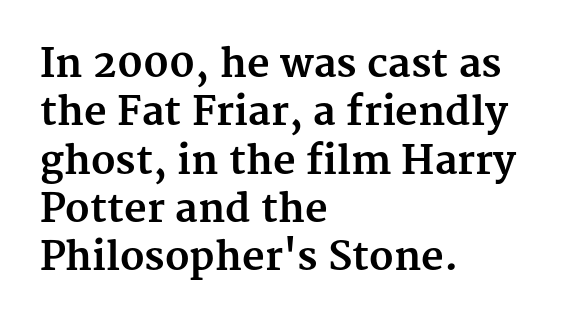
Q: Is the text bold? A: Yes.
Q: Is the text italic (slanted)? A: No, it is upright.
Q: Is the typeface a serif or a sans-serif typeface? A: Serif.
Q: Is the text underlined? A: No.
Q: How is the paragraph aligned? A: Left-aligned.
Q: Is the spacing between letters normal or unusually wide? A: Normal.
Q: Width (condensed, normal, or wide)? A: Normal.
Q: Stroke contrast? A: Medium.
Q: x-height? A: Medium.
Q: Monospaced? A: No.
